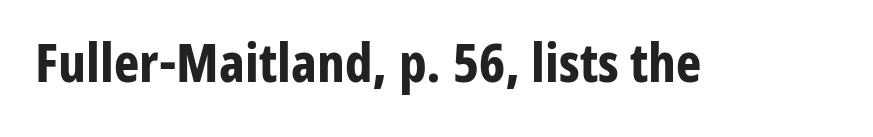
Q: Is the text bold? A: Yes.
Q: Is the text italic (slanted)? A: No, it is upright.
Q: Is the typeface a serif or a sans-serif typeface? A: Sans-serif.
Q: Is the text underlined? A: No.
Q: Is the spacing between letters normal or unusually wide? A: Normal.
Q: Width (condensed, normal, or wide)? A: Condensed.
Q: Stroke contrast? A: Low.
Q: x-height? A: Medium.
Q: Monospaced? A: No.
